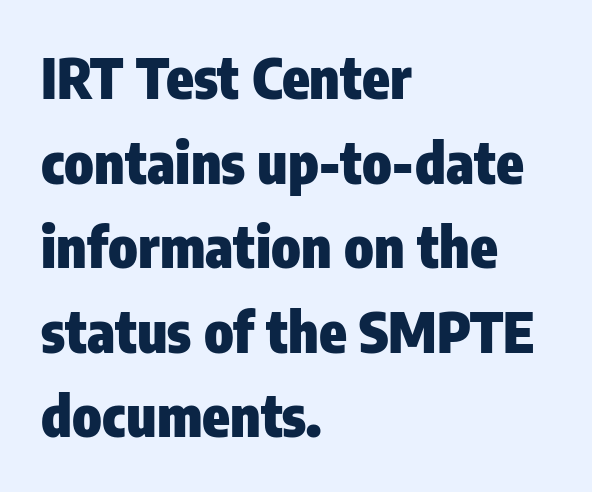
Quick note: not italic, upright. Weight check: bold — yes, fully. Looks like regular typesetting: each glyph gets only the width it needs. Casual observation: everything's shoved over to the left. In terms of leading, this rendering sits right in the middle.
